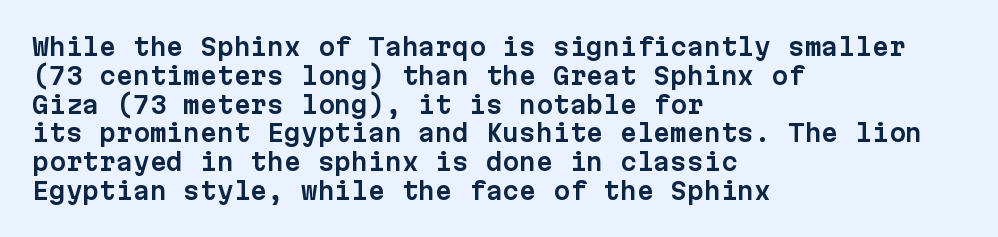
In CSS terms this would be text-align: left. The letters stand upright; this is a roman face. Underlining? Definitely not there. These lines keep a tight, regular rhythm from letter to letter.
